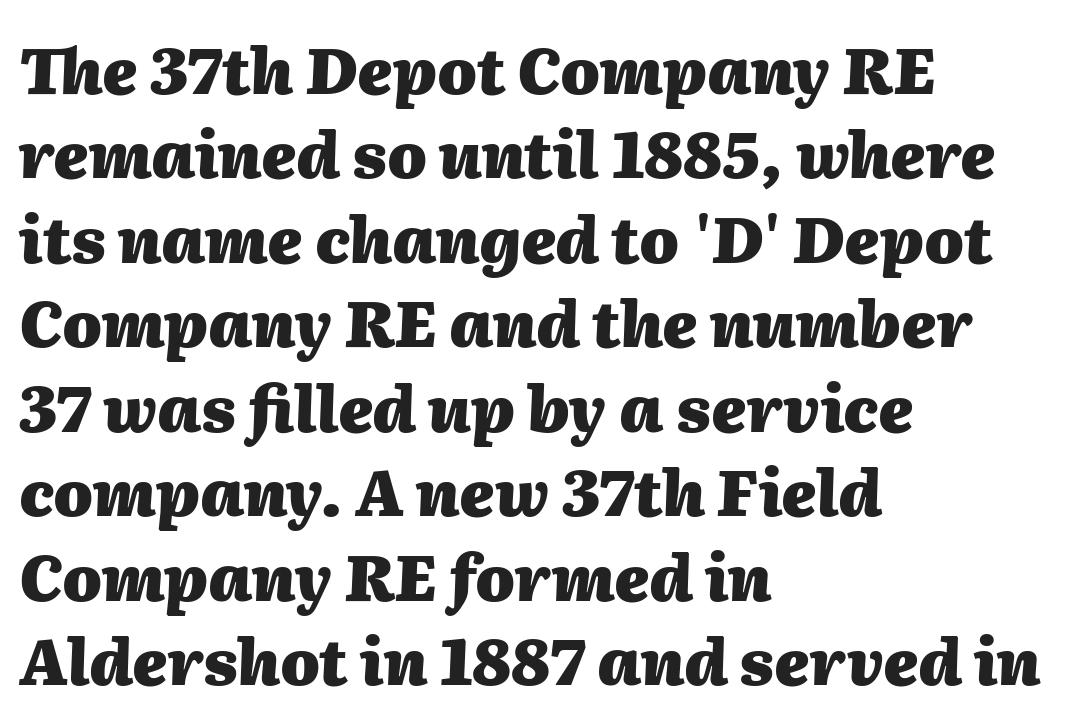
{"italic": "yes", "lean": "right", "slant_degrees": 2, "bold": "yes", "weight": "heavy", "width": "normal", "stroke_contrast": "medium", "x_height": "medium", "monospaced": "no", "underline": "no", "align": "left", "line_spacing": "normal", "line_spacing_ratio": 1.34, "letter_spacing": "normal", "letter_spacing_em": 0.0, "glyph_px": 63}
